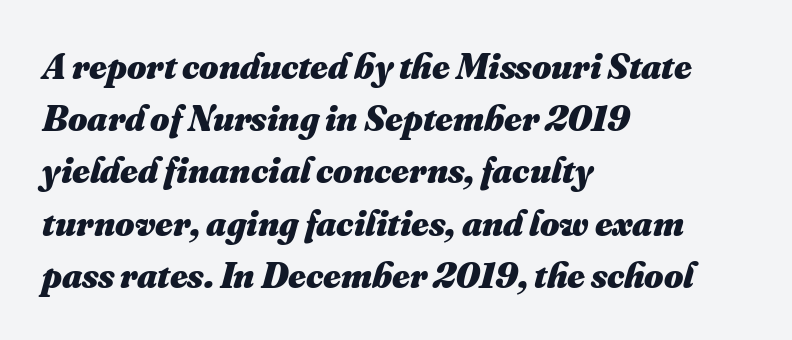
Q: Is the text bold? A: Yes.
Q: Is the text underlined? A: No.
Q: How is the paragraph aligned? A: Left-aligned.
Q: Is the spacing between letters normal or unusually wide? A: Normal.
Q: Is the spacing between lines tight, normal or loose? A: Normal.
Q: Width (condensed, normal, or wide)? A: Normal.
Q: Stroke contrast? A: Medium.
Q: x-height? A: Small.
Q: Monospaced? A: No.
